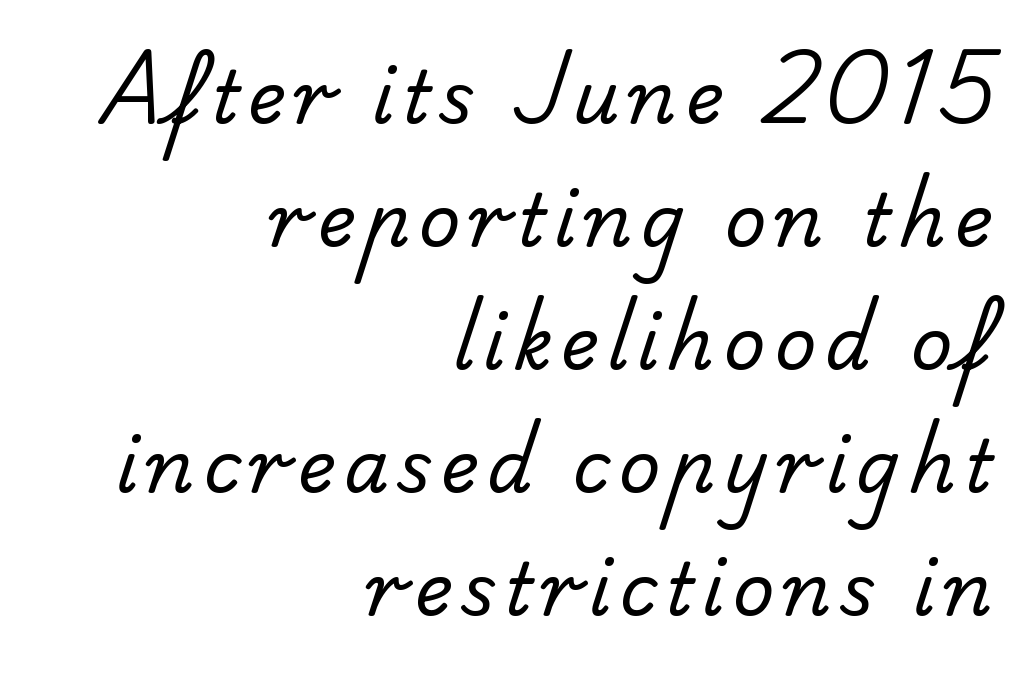
Looks like regular typesetting: each glyph gets only the width it needs. The specimen omits any rule beneath the text block's lines. The passage shown is not bold in any degree. The ragged edge is on the left, which tells us the setting is flush right. Nothing sits at the stroke ends, so this counts as sans-serif.
